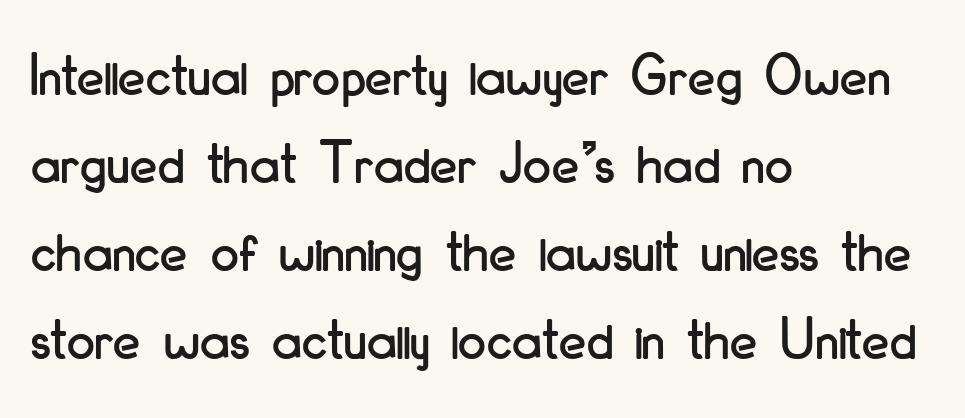
{"serif": "no", "italic": "no", "width": "condensed", "stroke_contrast": "low", "x_height": "small", "monospaced": "no", "underline": "no", "align": "left", "line_spacing": "normal", "line_spacing_ratio": 1.42, "letter_spacing": "normal", "letter_spacing_em": 0.0, "glyph_px": 62}
